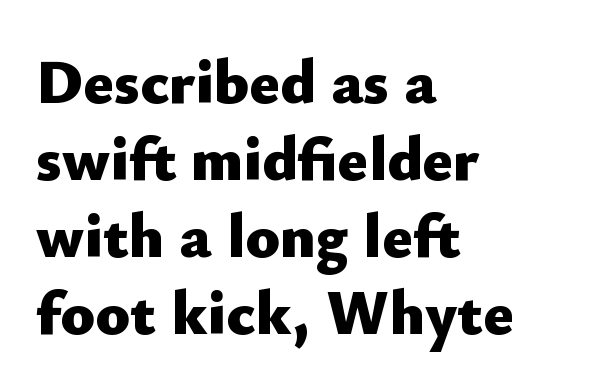
The image shows 63 px heavy sans-serif type, upright; set left-aligned, line spacing 1.22x, normal letter spacing, not underlined; low stroke contrast and a small x-height.
